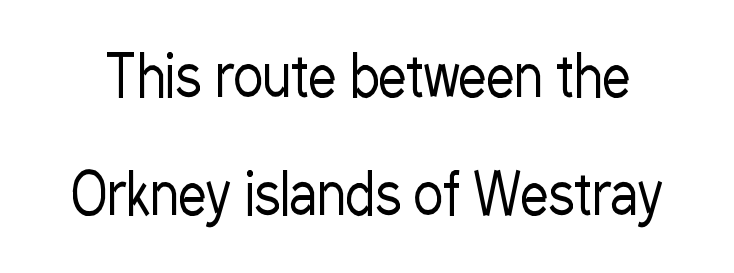
{"serif": "no", "italic": "no", "bold": "no", "weight": "regular", "width": "condensed", "stroke_contrast": "low", "x_height": "medium", "monospaced": "no", "underline": "no", "line_spacing": "loose", "line_spacing_ratio": 2.1, "letter_spacing": "normal", "letter_spacing_em": 0.0, "glyph_px": 56}
